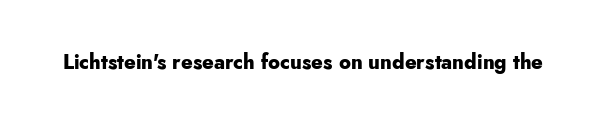
The rendering keeps characters at their native spacing. Underlining? Definitely not there. Nope, not italic — everything's standing straight. Set as a true bold cut, around the 700 mark.
